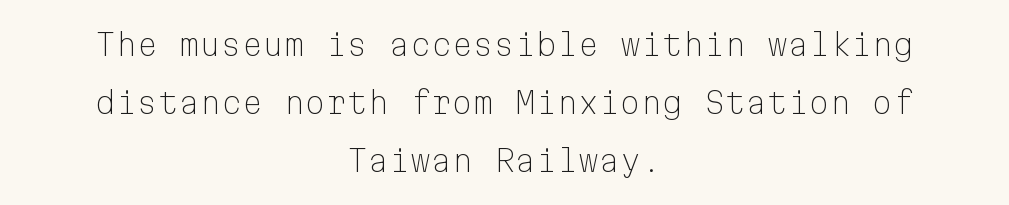
Q: Is the text bold? A: No.
Q: Is the text italic (slanted)? A: No, it is upright.
Q: Is the typeface a serif or a sans-serif typeface? A: Sans-serif.
Q: Is the text underlined? A: No.
Q: How is the paragraph aligned? A: Centered.
Q: Is the spacing between letters normal or unusually wide? A: Normal.
Q: Is the spacing between lines tight, normal or loose? A: Loose.
Q: Width (condensed, normal, or wide)? A: Normal.
Q: Stroke contrast? A: Low.
Q: x-height? A: Medium.
Q: Monospaced? A: Yes.
